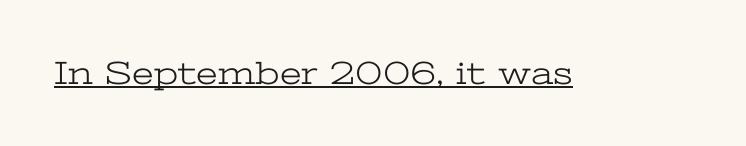
Q: Is the text bold? A: No.
Q: Is the text italic (slanted)? A: No, it is upright.
Q: Is the typeface a serif or a sans-serif typeface? A: Serif.
Q: Is the text underlined? A: Yes.
Q: Is the spacing between letters normal or unusually wide? A: Normal.
Q: Width (condensed, normal, or wide)? A: Wide.
Q: Stroke contrast? A: Low.
Q: x-height? A: Medium.
Q: Monospaced? A: No.
